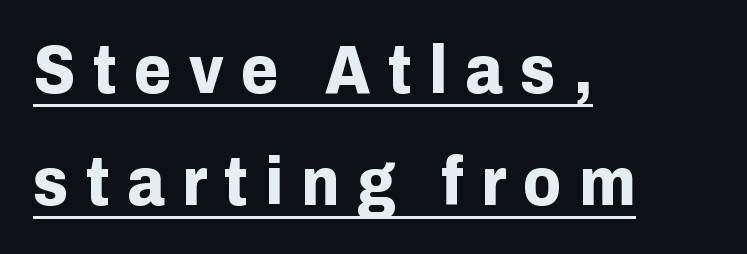
{"serif": "no", "italic": "no", "bold": "yes", "weight": "bold", "width": "normal", "stroke_contrast": "low", "x_height": "medium", "monospaced": "no", "underline": "yes", "align": "left", "line_spacing": "normal", "line_spacing_ratio": 1.65, "letter_spacing": "wide", "letter_spacing_em": 0.26, "glyph_px": 68}
